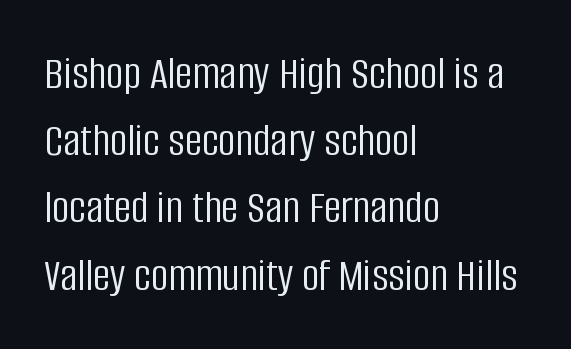
Note: no serifs on the glyphs. This rendering uses left alignment, leaving the right contour irregular. Think standard paragraph weight, or any step lighter than that. Plain, unruled lines of type.
